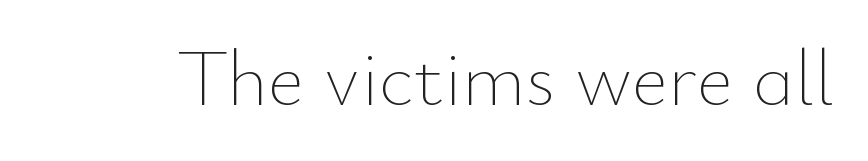
The face used here is proportionally spaced, like ordinary book or web type. In terms of letterspacing, this is plain default setting. A typesetter would mark this as roman, not italic. Is the type heavy? It reads as light-to-regular instead. Words float on clear page, feet unadorned.
